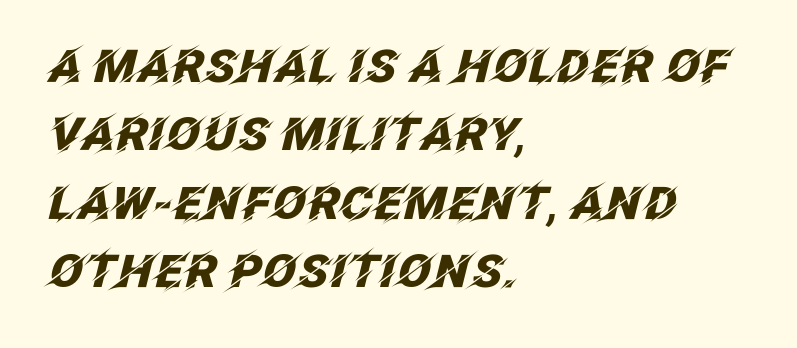
{"italic": "yes", "lean": "right", "slant_degrees": 12, "bold": "yes", "weight": "heavy", "width": "normal", "stroke_contrast": "low", "x_height": "large", "monospaced": "no", "underline": "no", "align": "left", "line_spacing": "normal", "line_spacing_ratio": 1.52, "letter_spacing": "normal", "letter_spacing_em": 0.0, "glyph_px": 45}
